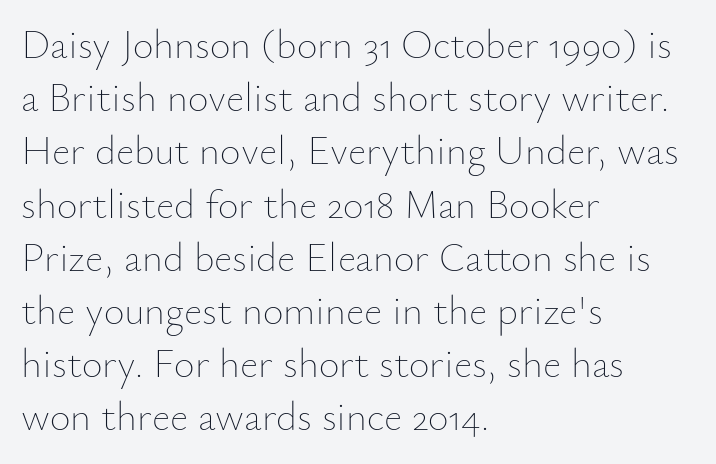
Tracking value appears to be zero — textbook default spacing. A typesetter would call this proportional, since set widths differ per character. This sample keeps an unexceptional amount of space between lines. Weight: not bold — regular or lighter. Each row of text sits above clean, open space.
